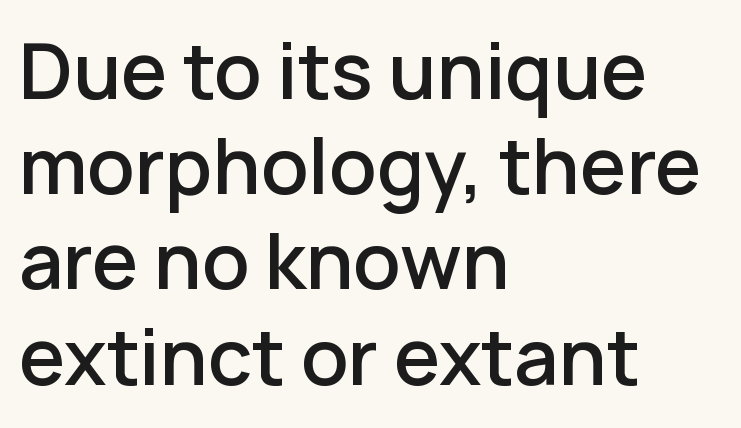
The image shows 75 px semibold sans-serif type, upright; set left-aligned, normal line spacing (1.27x), normal letter spacing, not underlined; low stroke contrast and a medium x-height.
